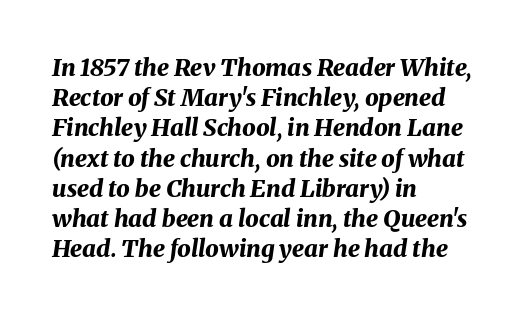
Q: Is the text bold? A: Yes.
Q: Is the text italic (slanted)? A: Yes, it leans right by about 8 degrees.
Q: Is the text underlined? A: No.
Q: How is the paragraph aligned? A: Left-aligned.
Q: Is the spacing between letters normal or unusually wide? A: Normal.
Q: Is the spacing between lines tight, normal or loose? A: Normal.
